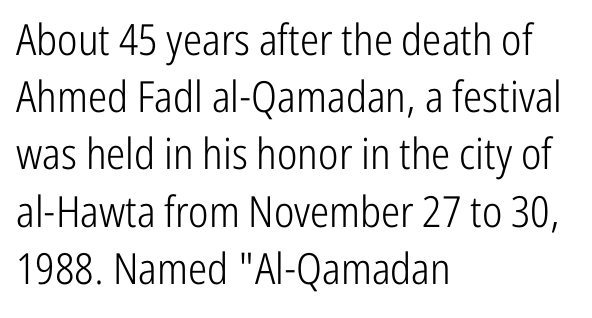
The letterforms sit at book weight or below. Clear beneath every line of the passage. Notice how the stems are strictly vertical — no italics here. Is there much room between lines? A standard amount, neither cramped nor airy. The tracking reads as untouched default to a designer's eye. The designer went with a sans here, leaving each stem footless.
